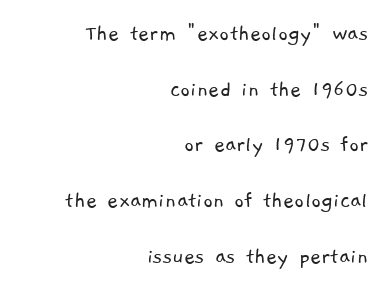
{"bold": "no", "underline": "no", "align": "right", "line_spacing": "loose", "line_spacing_ratio": 2.32, "letter_spacing": "normal", "letter_spacing_em": 0.0, "glyph_px": 24}
